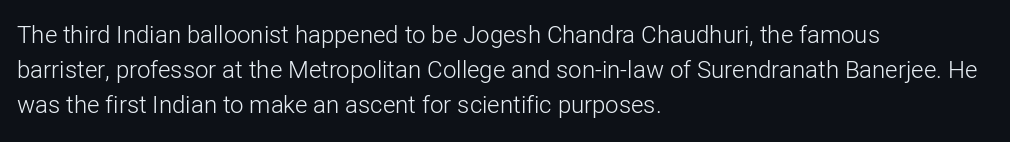
{"italic": "no", "bold": "no", "underline": "no", "align": "left", "line_spacing": "normal", "line_spacing_ratio": 1.46, "letter_spacing": "normal", "letter_spacing_em": 0.0, "glyph_px": 24}
